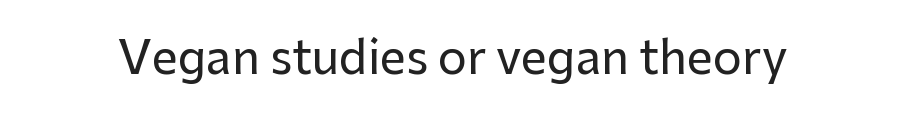
{"serif": "no", "italic": "no", "width": "normal", "stroke_contrast": "low", "x_height": "medium", "monospaced": "no", "underline": "no", "letter_spacing": "normal", "letter_spacing_em": 0.0, "glyph_px": 46}
